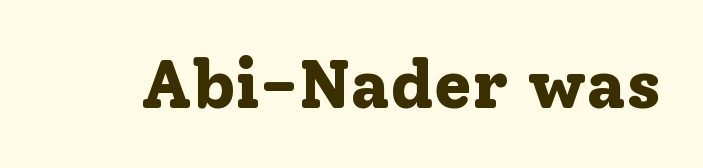
Q: Is the text bold? A: Yes.
Q: Is the text italic (slanted)? A: No, it is upright.
Q: Is the typeface a serif or a sans-serif typeface? A: Serif.
Q: Is the text underlined? A: No.
Q: Is the spacing between letters normal or unusually wide? A: Normal.
Q: Width (condensed, normal, or wide)? A: Normal.
Q: Stroke contrast? A: Low.
Q: x-height? A: Medium.
Q: Monospaced? A: No.
